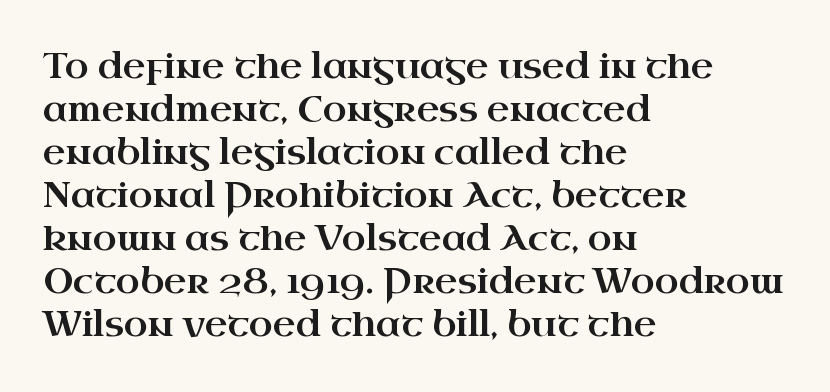
Q: Is the text italic (slanted)? A: No, it is upright.
Q: Is the typeface a serif or a sans-serif typeface? A: Serif.
Q: Is the text underlined? A: No.
Q: How is the paragraph aligned? A: Left-aligned.
Q: Is the spacing between letters normal or unusually wide? A: Normal.
Q: Width (condensed, normal, or wide)? A: Wide.
Q: Stroke contrast? A: High.
Q: x-height? A: Small.
Q: Monospaced? A: No.
